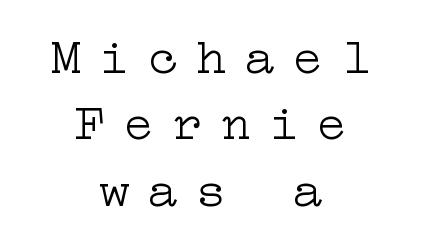
The image shows 51 px light, wide serif type, upright; set centered, normal line spacing (1.3x), unusually wide letter spacing (+0.35 em), not underlined; low stroke contrast and a medium x-height.
